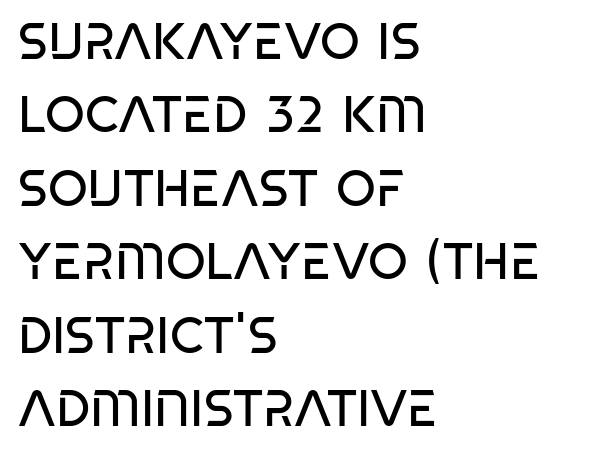
Posture: straight, roman, zero tilt. Think of a printed novel: that variable character pitch is what you see here. Students, note that the glyphs here touch the page at normal intervals. The font is comparable to plain body text, perhaps lighter. These lines are set flush left with a ragged right edge.
